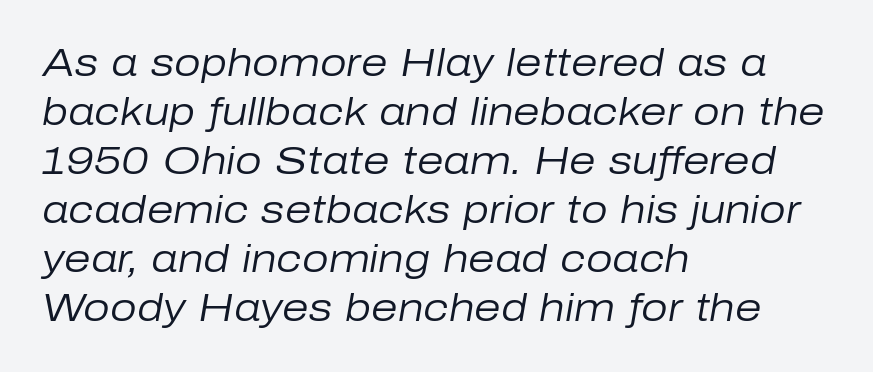
The image shows 38 px regular-weight type, italic (leaning right); set left-aligned, normal line spacing (1.29x), normal letter spacing, not underlined; low stroke contrast and a medium x-height.
